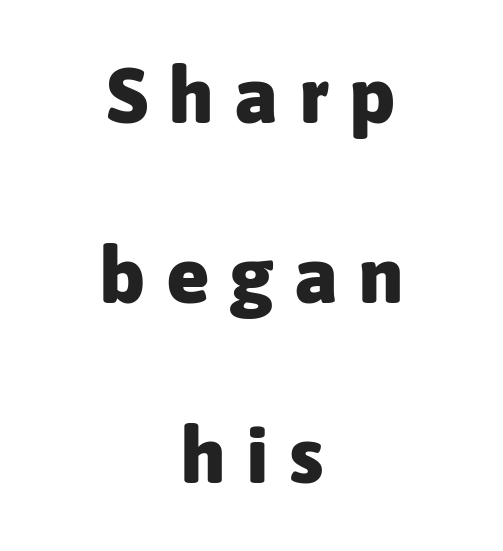
The image shows 78 px heavy sans-serif type, upright; set centered, loose line spacing (2.31x), unusually wide letter spacing (+0.28 em), not underlined; low stroke contrast and a medium x-height.
